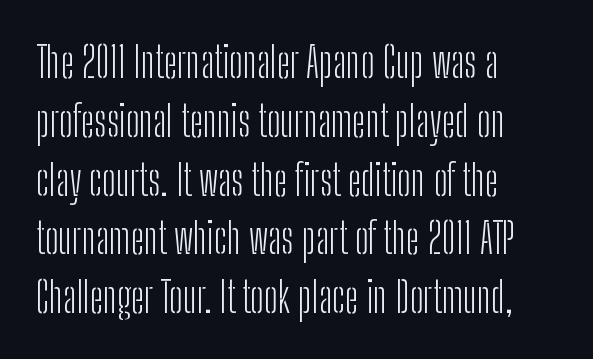
A typesetter would call this proportional, since set widths differ per character. The rendering keeps characters at their native spacing. Horizontal alignment here is leftward, the default for most running prose. Rows of type keep a routine distance in the vertical direction. The axis of the letterforms is exactly vertical. The face looks like a standard text weight, possibly lighter.
